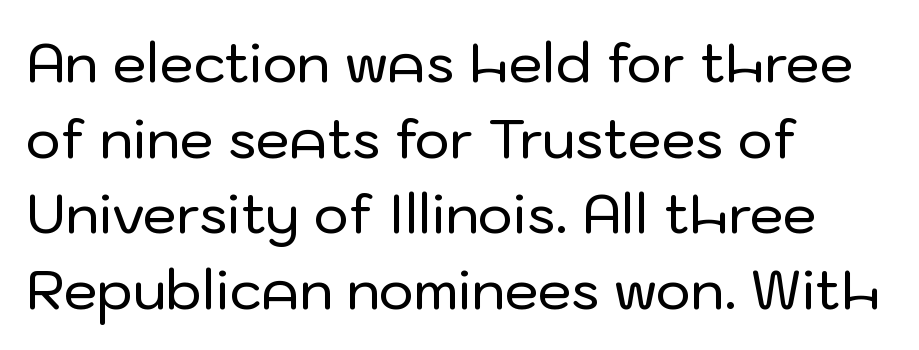
Q: Is the text italic (slanted)? A: No, it is upright.
Q: Is the typeface a serif or a sans-serif typeface? A: Sans-serif.
Q: Is the text underlined? A: No.
Q: How is the paragraph aligned? A: Left-aligned.
Q: Is the spacing between letters normal or unusually wide? A: Normal.
Q: Is the spacing between lines tight, normal or loose? A: Normal.
Q: Width (condensed, normal, or wide)? A: Normal.
Q: Stroke contrast? A: Low.
Q: x-height? A: Medium.
Q: Monospaced? A: No.
